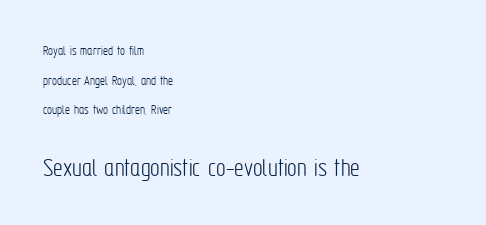
The passage is arranged the way most books set body copy — flush left. You get the small type first, then a jump to larger type. The tracking reads as untouched default to a designer's eye. Think standard paragraph weight, or any step lighter than that. The space directly below the letters is spotless. Line spacing here is loose.
